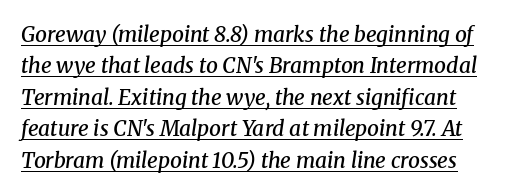
Characters follow at the spacing the type designer built in. A typesetter would mark this as italic. These lines carry some extra weight — a demibold, not a full bold. Like a heading marked for emphasis, these lines bear an underscore. Baseline-to-baseline distance is the conventional proportion of letter height.
